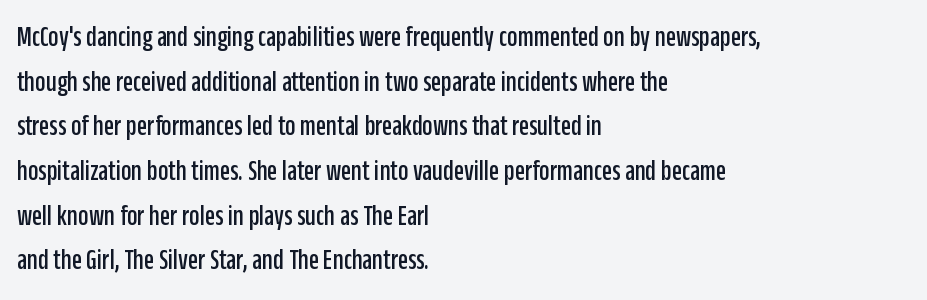
{"serif": "no", "italic": "no", "width": "condensed", "stroke_contrast": "low", "x_height": "large", "monospaced": "no", "underline": "no", "align": "left", "line_spacing": "normal", "line_spacing_ratio": 1.54, "letter_spacing": "normal", "letter_spacing_em": 0.0, "glyph_px": 29}
